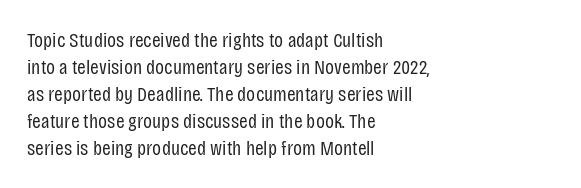
{"italic": "no", "bold": "no", "underline": "no", "align": "left", "line_spacing": "normal", "line_spacing_ratio": 1.28, "letter_spacing": "normal", "letter_spacing_em": 0.0, "glyph_px": 21}
